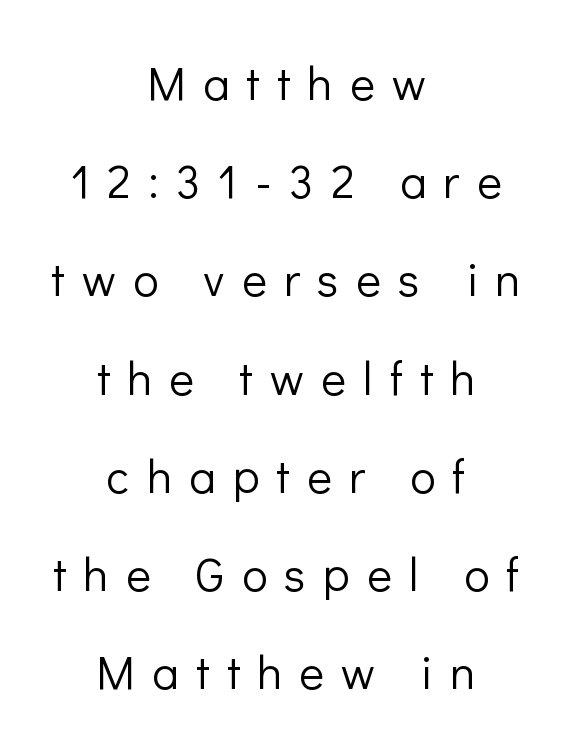
Q: Is the text bold? A: No.
Q: Is the text italic (slanted)? A: No, it is upright.
Q: Is the typeface a serif or a sans-serif typeface? A: Sans-serif.
Q: Is the text underlined? A: No.
Q: How is the paragraph aligned? A: Centered.
Q: Is the spacing between letters normal or unusually wide? A: Unusually wide.
Q: Is the spacing between lines tight, normal or loose? A: Loose.
Q: Width (condensed, normal, or wide)? A: Normal.
Q: Stroke contrast? A: Low.
Q: x-height? A: Medium.
Q: Monospaced? A: No.
